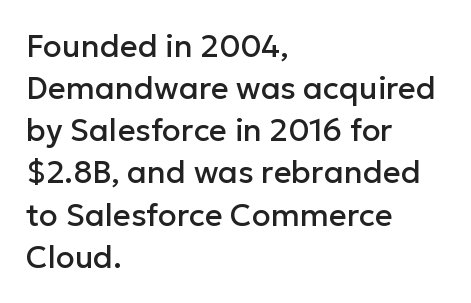
Q: Is the text italic (slanted)? A: No, it is upright.
Q: Is the typeface a serif or a sans-serif typeface? A: Sans-serif.
Q: Is the text underlined? A: No.
Q: How is the paragraph aligned? A: Left-aligned.
Q: Is the spacing between letters normal or unusually wide? A: Normal.
Q: Is the spacing between lines tight, normal or loose? A: Normal.
Q: Width (condensed, normal, or wide)? A: Normal.
Q: Stroke contrast? A: Low.
Q: x-height? A: Medium.
Q: Monospaced? A: No.
